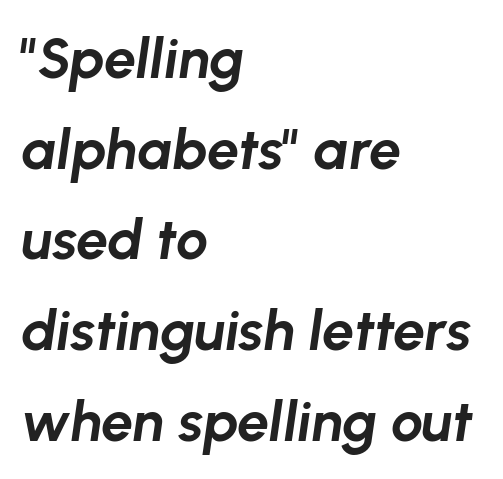
The image shows 57 px bold type, italic (leaning right); set left-aligned, normal line spacing (1.59x), normal letter spacing, not underlined; low stroke contrast and a medium x-height.
